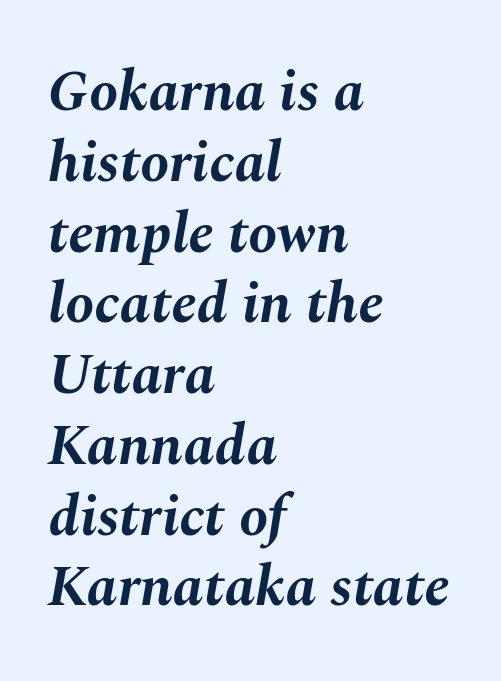
Q: Is the text bold? A: Yes.
Q: Is the text italic (slanted)? A: Yes, it leans right by about 10 degrees.
Q: Is the text underlined? A: No.
Q: How is the paragraph aligned? A: Left-aligned.
Q: Is the spacing between letters normal or unusually wide? A: Normal.
Q: Width (condensed, normal, or wide)? A: Normal.
Q: Stroke contrast? A: Medium.
Q: x-height? A: Medium.
Q: Monospaced? A: No.
